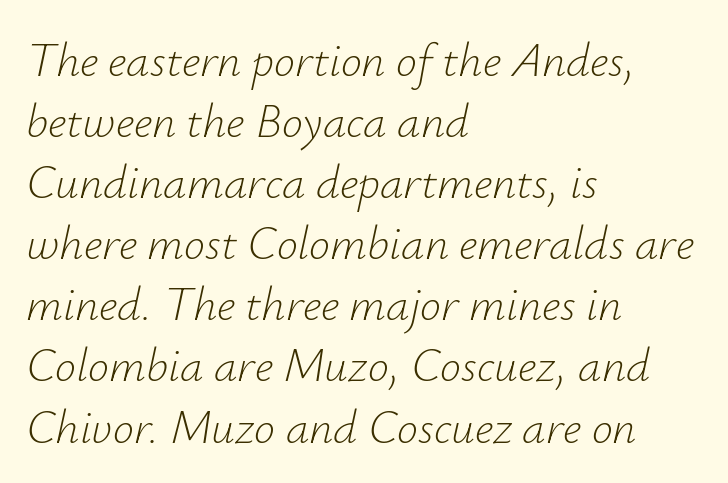
{"italic": "yes", "lean": "right", "slant_degrees": 12, "bold": "no", "weight": "light", "width": "normal", "stroke_contrast": "low", "x_height": "small", "monospaced": "no", "underline": "no", "align": "left", "line_spacing": "normal", "line_spacing_ratio": 1.3, "letter_spacing": "normal", "letter_spacing_em": 0.0, "glyph_px": 47}
